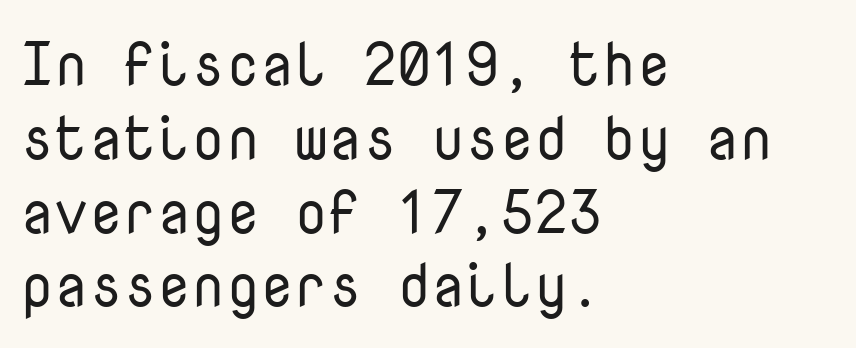
{"serif": "no", "italic": "no", "bold": "no", "weight": "regular", "width": "normal", "stroke_contrast": "low", "x_height": "medium", "monospaced": "yes", "underline": "no", "align": "left", "line_spacing_ratio": 1.21, "letter_spacing": "normal", "letter_spacing_em": 0.0, "glyph_px": 61}
